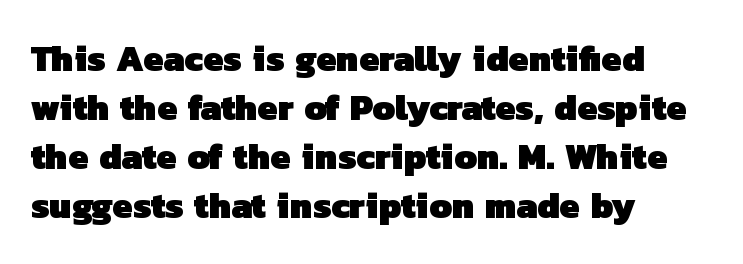
The image shows 36 px heavy sans-serif type; set left-aligned, normal line spacing (1.36x), normal letter spacing, not underlined; low stroke contrast and a medium x-height.
